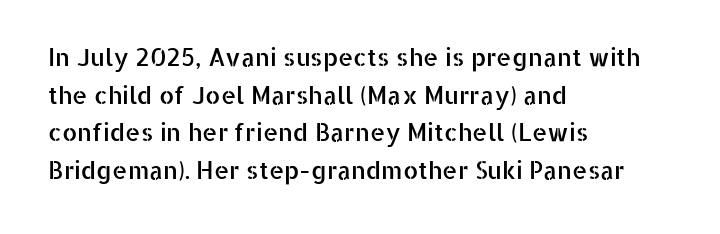
{"italic": "no", "underline": "no", "align": "left", "line_spacing": "normal", "line_spacing_ratio": 1.57, "letter_spacing": "normal", "letter_spacing_em": 0.0, "glyph_px": 24}
